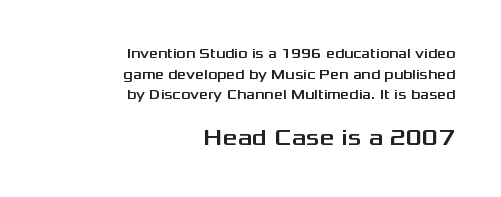
{"italic": "no", "underline": "no", "align": "right", "line_spacing": "normal", "line_spacing_ratio": 1.47, "letter_spacing": "normal", "letter_spacing_em": 0.0, "larger_block": "second", "size_ratio": 1.64, "glyph_px": 23}
